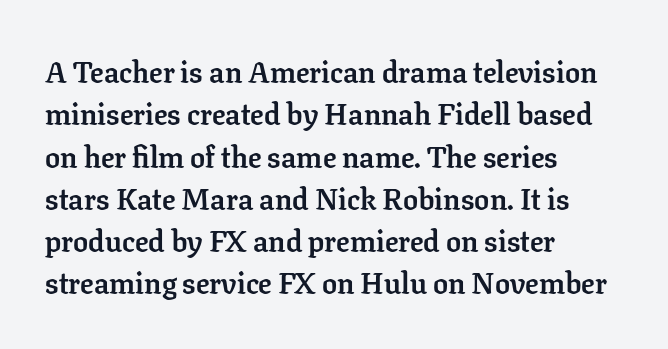
{"serif": "yes", "italic": "no", "bold": "yes", "weight": "semibold", "width": "normal", "stroke_contrast": "low", "x_height": "medium", "monospaced": "no", "underline": "no", "align": "left", "line_spacing": "normal", "line_spacing_ratio": 1.41, "letter_spacing": "normal", "letter_spacing_em": 0.0, "glyph_px": 30}
